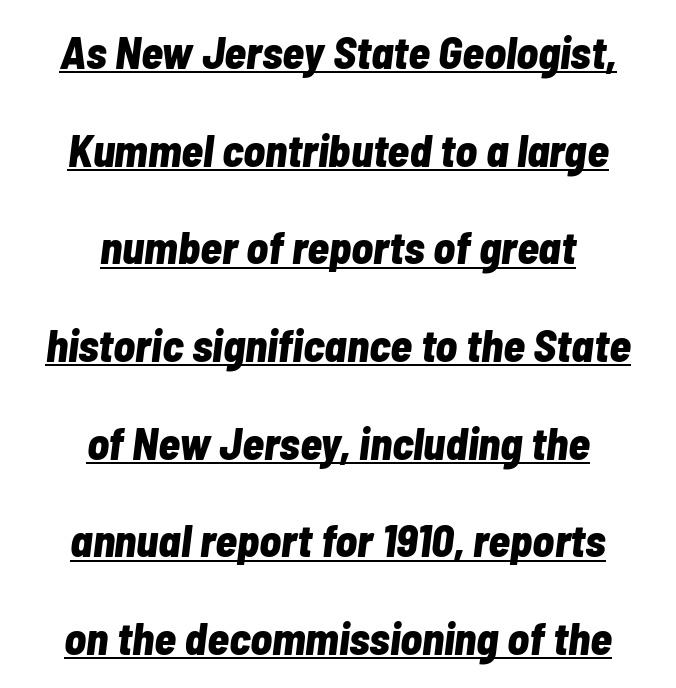
{"italic": "yes", "lean": "right", "slant_degrees": 7, "bold": "yes", "weight": "bold", "width": "condensed", "stroke_contrast": "low", "x_height": "medium", "monospaced": "no", "underline": "yes", "align": "center", "line_spacing": "loose", "line_spacing_ratio": 2.17, "letter_spacing": "normal", "letter_spacing_em": 0.0, "glyph_px": 45}
